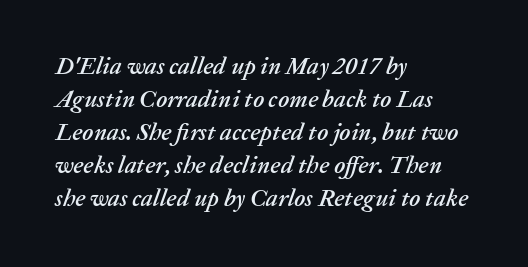
The image shows 24 px text type, italic (leaning right); set left-aligned, normal line spacing (1.37x), normal letter spacing, not underlined.
